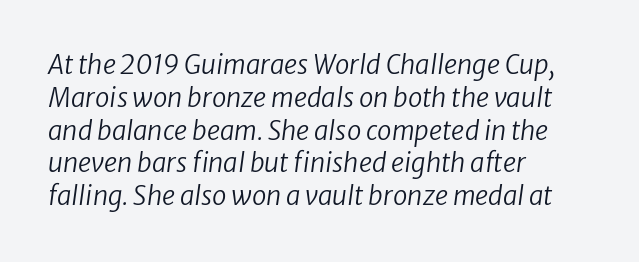
The image shows 26 px text type; set left-aligned, normal line spacing (1.26x), normal letter spacing, not underlined.
